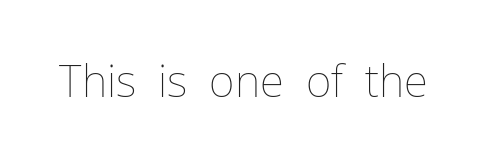
Tracking value appears to be zero — textbook default spacing. This sample has the flowing, uneven cadence of proportional lettering. The font's upright variant was chosen for this text. The area under the type is left untouched.
